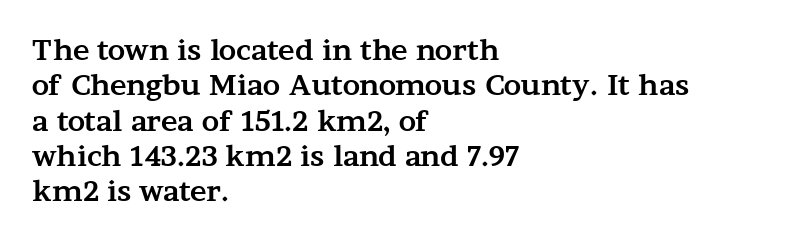
Q: Is the text bold? A: Yes.
Q: Is the text italic (slanted)? A: No, it is upright.
Q: Is the typeface a serif or a sans-serif typeface? A: Serif.
Q: Is the text underlined? A: No.
Q: How is the paragraph aligned? A: Left-aligned.
Q: Is the spacing between letters normal or unusually wide? A: Normal.
Q: Is the spacing between lines tight, normal or loose? A: Normal.
Q: Width (condensed, normal, or wide)? A: Wide.
Q: Stroke contrast? A: Medium.
Q: x-height? A: Medium.
Q: Monospaced? A: No.
